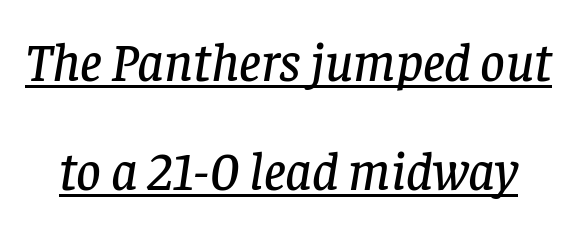
The image shows 54 px serif type, italic (leaning right); set loose line spacing (2.01x), normal letter spacing, underlined; low stroke contrast and a large x-height.
